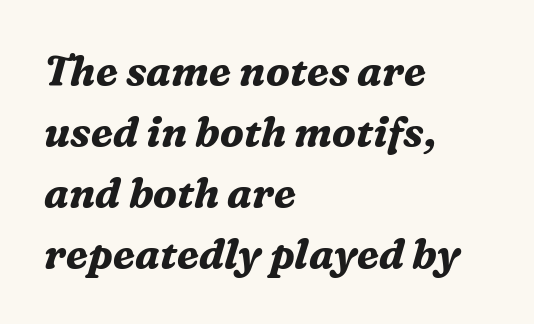
Q: Is the text bold? A: Yes.
Q: Is the text italic (slanted)? A: Yes, it leans right by about 16 degrees.
Q: Is the typeface a serif or a sans-serif typeface? A: Serif.
Q: Is the text underlined? A: No.
Q: How is the paragraph aligned? A: Left-aligned.
Q: Is the spacing between letters normal or unusually wide? A: Normal.
Q: Is the spacing between lines tight, normal or loose? A: Normal.
Q: Width (condensed, normal, or wide)? A: Normal.
Q: Stroke contrast? A: Medium.
Q: x-height? A: Medium.
Q: Monospaced? A: No.
